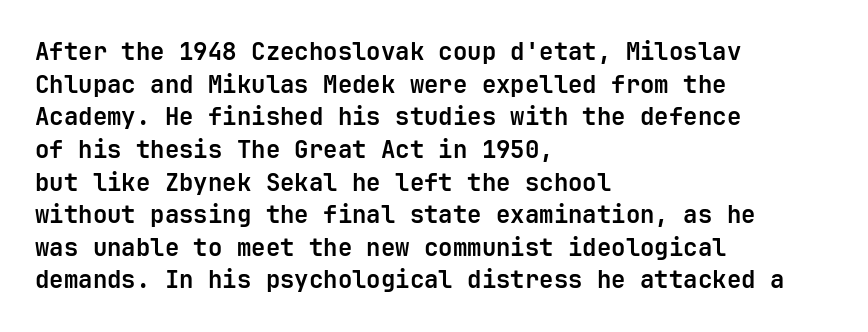
The rendering uses a moderate line-height, typical for paragraphs. The typography opts for an upright posture over an oblique one. Each word holds together tightly as a unit, with standard inter-letter gaps. Left-aligned paragraph, ragged on the right. The sample has been set heavy, in full bold. The string is rendered with underlining switched off.
